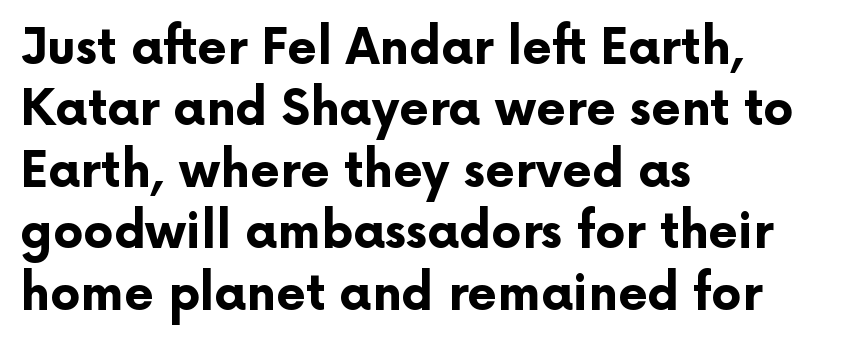
The image shows 48 px bold sans-serif type, upright; set left-aligned, normal line spacing (1.28x), normal letter spacing, not underlined; low stroke contrast and a medium x-height.
